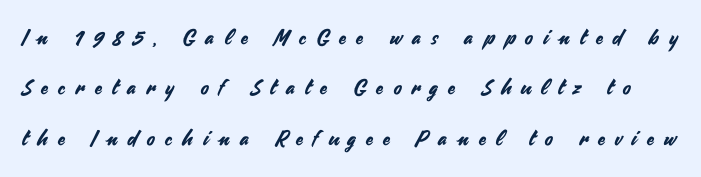
Q: Is the text italic (slanted)? A: Yes.
Q: Is the text underlined? A: No.
Q: Is the spacing between letters normal or unusually wide? A: Unusually wide.
Q: Is the spacing between lines tight, normal or loose? A: Loose.
